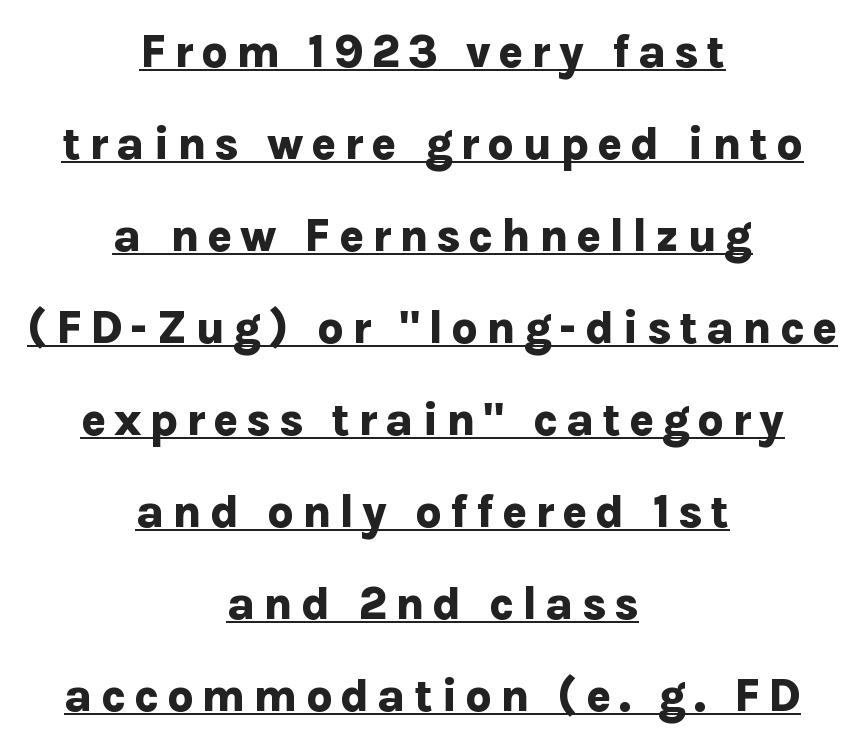
The image shows 46 px bold sans-serif type, upright; set centered, loose line spacing (2.0x), underlined; low stroke contrast and a medium x-height.
